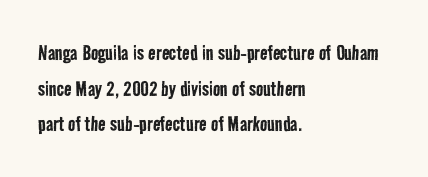
The image shows 25 px text type; set left-aligned, normal line spacing (1.43x), normal letter spacing, not underlined.
